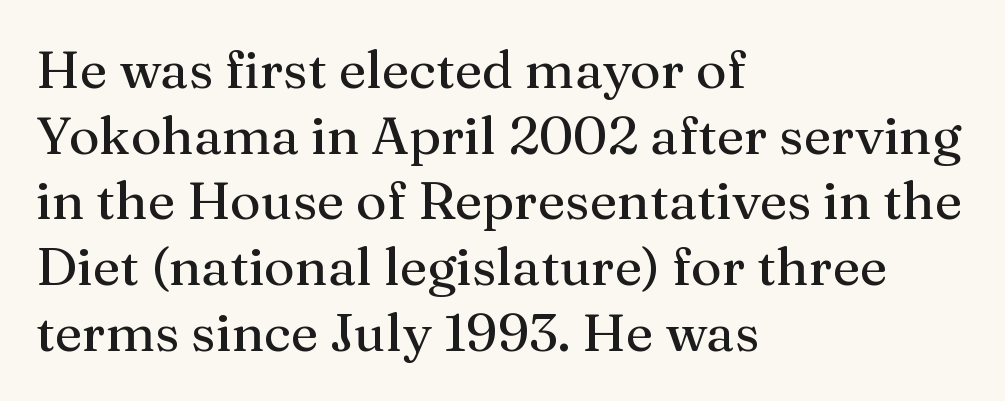
Q: Is the text bold? A: No.
Q: Is the text italic (slanted)? A: No, it is upright.
Q: Is the typeface a serif or a sans-serif typeface? A: Serif.
Q: Is the text underlined? A: No.
Q: How is the paragraph aligned? A: Left-aligned.
Q: Is the spacing between letters normal or unusually wide? A: Normal.
Q: Width (condensed, normal, or wide)? A: Normal.
Q: Stroke contrast? A: Medium.
Q: x-height? A: Medium.
Q: Monospaced? A: No.
